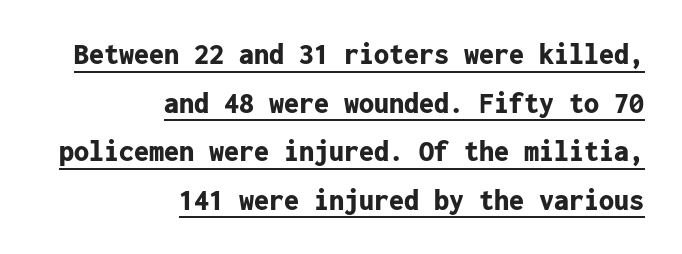
The image shows 30 px bold sans-serif type, upright, monospaced; set right-aligned, normal line spacing (1.62x), normal letter spacing, underlined; low stroke contrast and a medium x-height.
